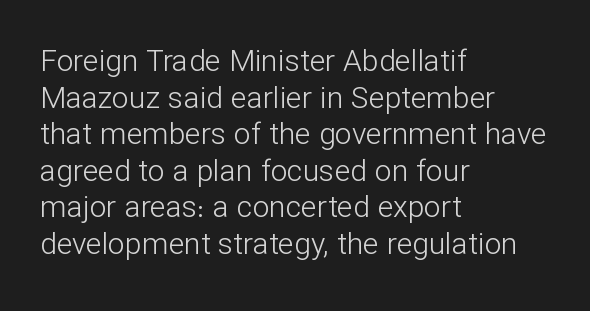
Classification — sans serif. Each letter keeps its own natural width here, so spacing adapts to shape. Check under the words: just untouched page. Observe the ordinary spacing: letters are neighbours, not strangers. This sample uses an upright cut, with every glyph sitting square on the baseline.
